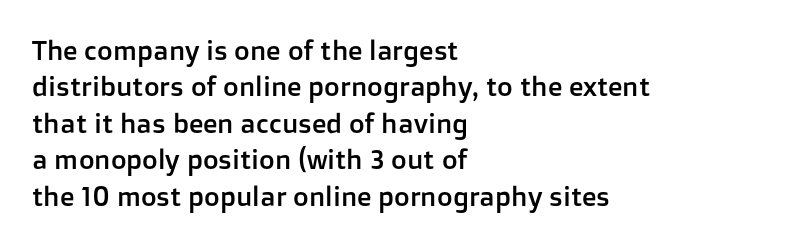
The image shows 27 px text type, upright; set left-aligned, normal line spacing (1.35x), normal letter spacing, not underlined.
